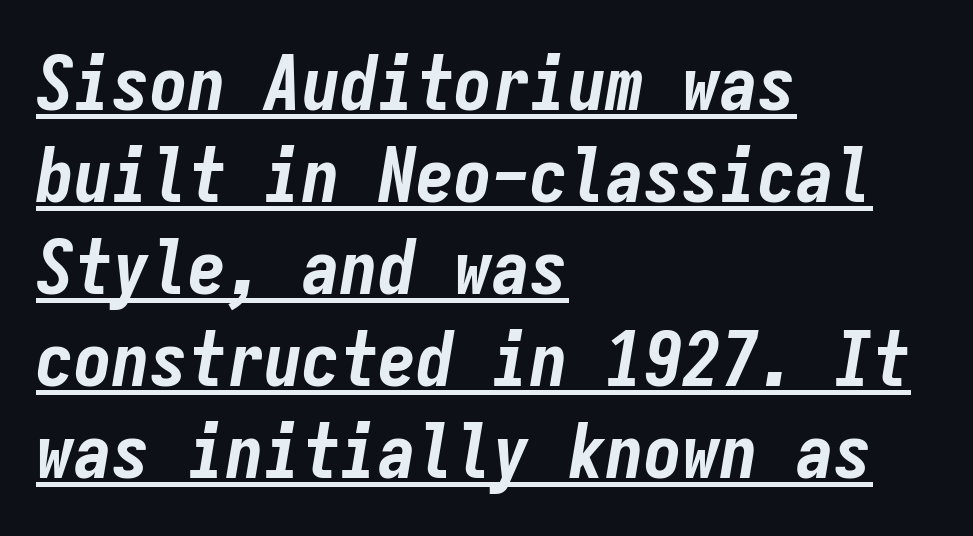
{"italic": "yes", "lean": "right", "slant_degrees": 9, "bold": "yes", "weight": "bold", "width": "condensed", "stroke_contrast": "low", "x_height": "medium", "monospaced": "yes", "underline": "yes", "align": "left", "line_spacing_ratio": 1.21, "letter_spacing": "normal", "letter_spacing_em": 0.0, "glyph_px": 76}
